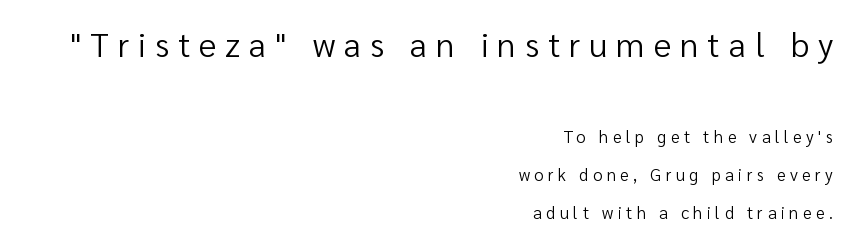
The image shows 34 px regular-weight sans-serif type, upright; set right-aligned, loose line spacing (2.25x), unusually wide letter spacing (+0.26 em), not underlined; the first (top) block is 2.0x larger; low stroke contrast and a medium x-height.
